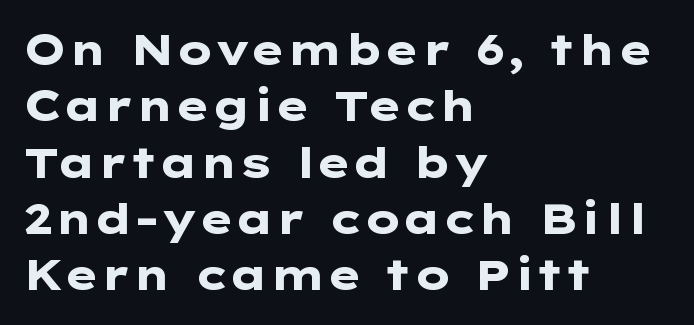
{"serif": "no", "italic": "no", "bold": "yes", "weight": "heavy", "width": "wide", "stroke_contrast": "low", "x_height": "medium", "underline": "no", "align": "left", "line_spacing": "normal", "line_spacing_ratio": 1.34, "letter_spacing": "normal", "letter_spacing_em": 0.0, "glyph_px": 42}
